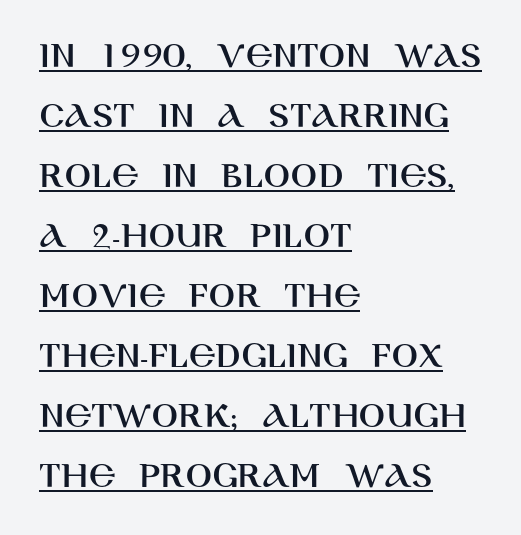
Horizontal bands of white between lines are of average thickness. The characters display no serif detailing; their extremities are plain. Quick note: underline on. The lettering stays uniformly vertical, giving the passage a roman look.
